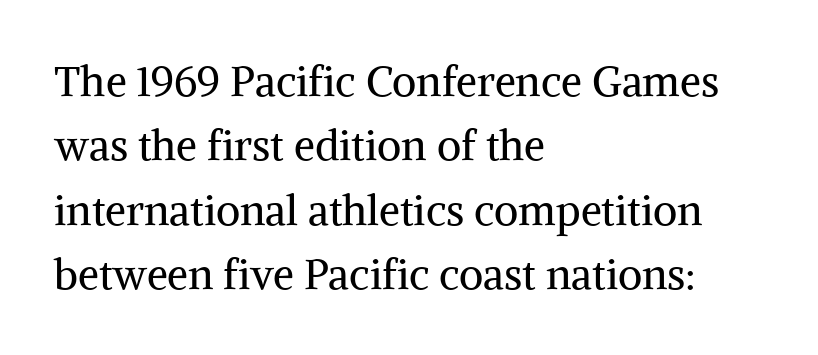
This sample uses an upright cut, with every glyph sitting square on the baseline. Short and long lines alike share a common starting point at left. Nobody touched the tracking dial on this one. Think of a printed novel: that variable character pitch is what you see here. Regarding serifs, this sample has them. The area under the type is left untouched.
